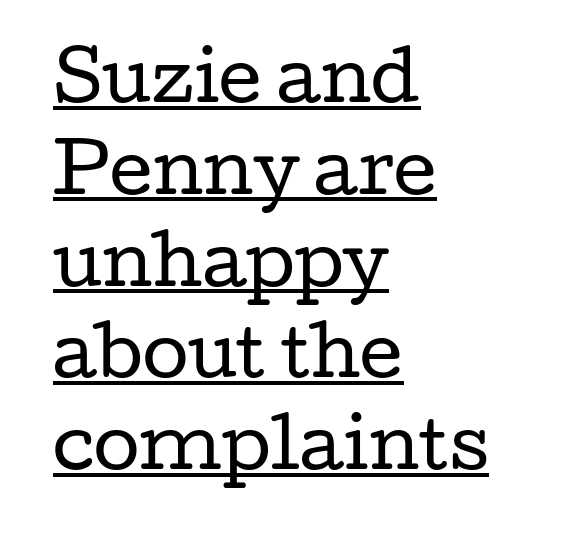
The image shows 67 px regular-weight, wide serif type, upright; set left-aligned, normal line spacing (1.37x), normal letter spacing, underlined; low stroke contrast and a medium x-height.
